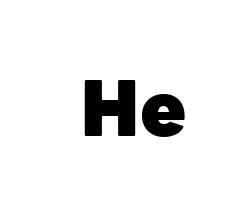
What weight is shown? A full bold with thick strokes. The passage shown has conventional tracking throughout. The type family on display is of the sans-serif kind. Unlike italic type, these characters show no tilt at all. Just letters on the line, the space beneath them empty.
